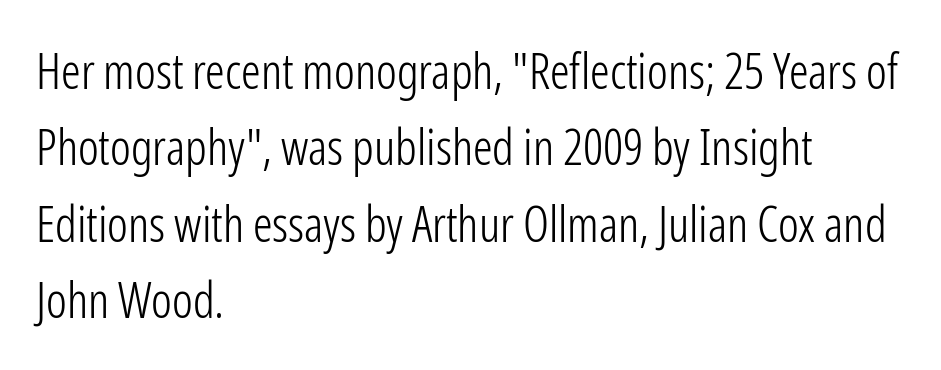
Style check: upright. Letters have the restrained weight of plain body copy at most. I'd call this a sans setting — the letters go barefoot. Summary of vertical rhythm: regular, with standard interline spacing. The string is rendered with underlining switched off.
